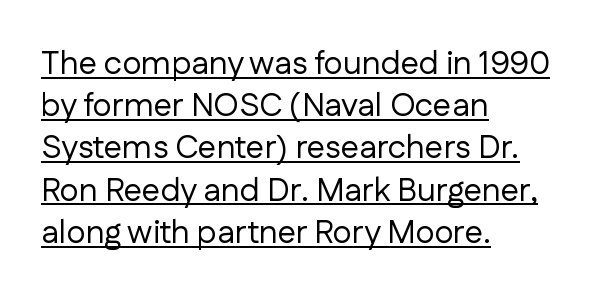
The image shows 33 px regular-weight sans-serif type, upright; set left-aligned, normal line spacing (1.28x), normal letter spacing, underlined; low stroke contrast and a medium x-height.
